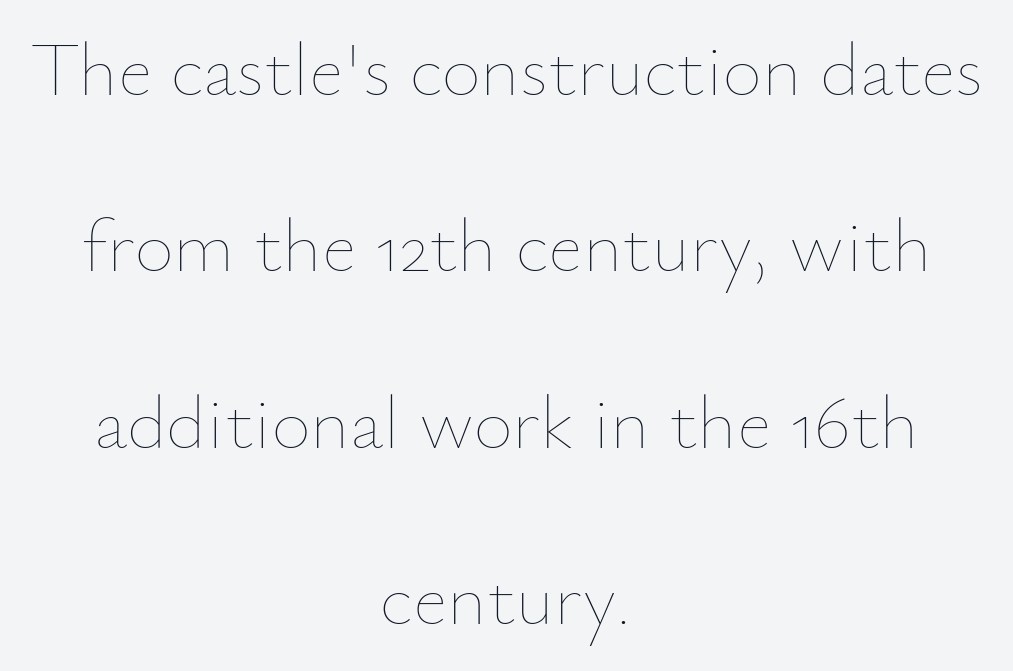
Q: Is the text bold? A: No.
Q: Is the text italic (slanted)? A: No, it is upright.
Q: Is the text underlined? A: No.
Q: How is the paragraph aligned? A: Centered.
Q: Is the spacing between letters normal or unusually wide? A: Normal.
Q: Is the spacing between lines tight, normal or loose? A: Loose.
Q: Width (condensed, normal, or wide)? A: Normal.
Q: Stroke contrast? A: Low.
Q: x-height? A: Small.
Q: Monospaced? A: No.
